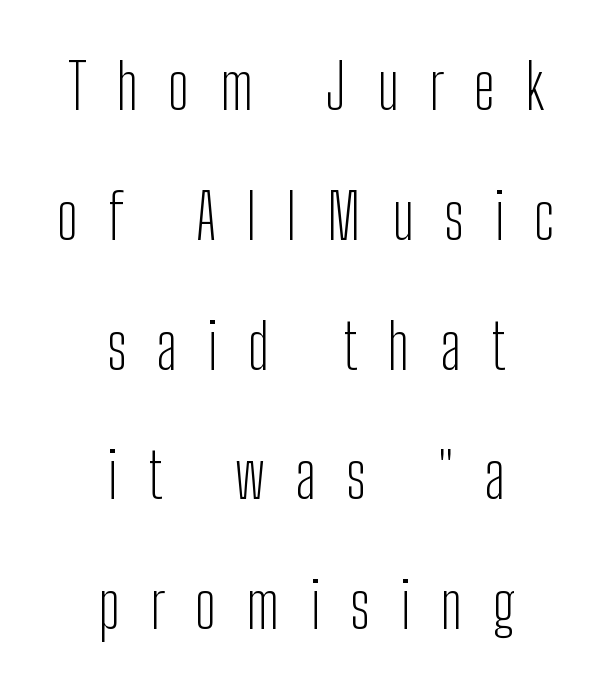
Line spacing here is loose. Any mark beneath the type? The region is blank. The letters carry no serifs — their stems end cleanly without finishing strokes. Looks like regular typesetting: each glyph gets only the width it needs. Stems here are at most as thick as an everyday book face.
